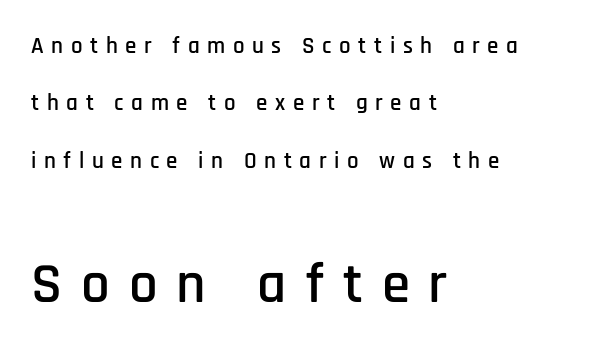
In terms of letterspacing, this is a distinctly airy, spread setting. Line spacing here is loose. The letters stand upright; this is a roman face. This is sans-serif lettering, the kind often seen on screens and signage. Look at the glyph heights: the lower group is clearly the bigger setting. The rendering uses natural spacing where letterforms have individual widths.
